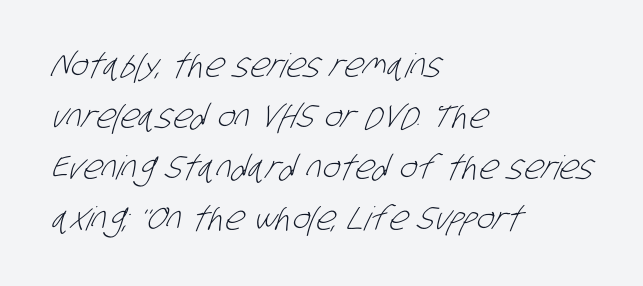
Q: Is the text bold? A: No.
Q: Is the typeface a serif or a sans-serif typeface? A: Sans-serif.
Q: Is the text underlined? A: No.
Q: How is the paragraph aligned? A: Left-aligned.
Q: Is the spacing between letters normal or unusually wide? A: Normal.
Q: Is the spacing between lines tight, normal or loose? A: Normal.
Q: Width (condensed, normal, or wide)? A: Condensed.
Q: Stroke contrast? A: Low.
Q: x-height? A: Large.
Q: Monospaced? A: No.
